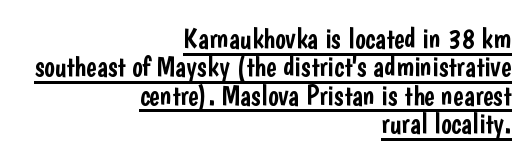
{"serif": "no", "italic": "no", "width": "condensed", "stroke_contrast": "low", "x_height": "medium", "monospaced": "no", "underline": "yes", "align": "right", "line_spacing": "tight", "line_spacing_ratio": 1.01, "letter_spacing": "normal", "letter_spacing_em": 0.0, "glyph_px": 28}
